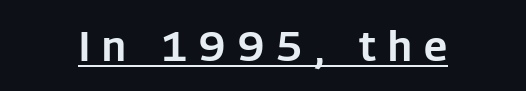
The face used here is a sans, in the tradition of grotesques and geometrics. Letter spacing: wide. In terms of posture, this sample is upright. The typesetter has applied underlining to the passage shown. Think of a printed novel: that variable character pitch is what you see here.
